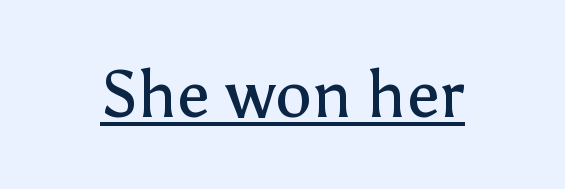
Q: Is the text bold? A: No.
Q: Is the text italic (slanted)? A: No, it is upright.
Q: Is the typeface a serif or a sans-serif typeface? A: Sans-serif.
Q: Is the text underlined? A: Yes.
Q: Is the spacing between letters normal or unusually wide? A: Normal.
Q: Width (condensed, normal, or wide)? A: Normal.
Q: Stroke contrast? A: Low.
Q: x-height? A: Medium.
Q: Monospaced? A: No.
